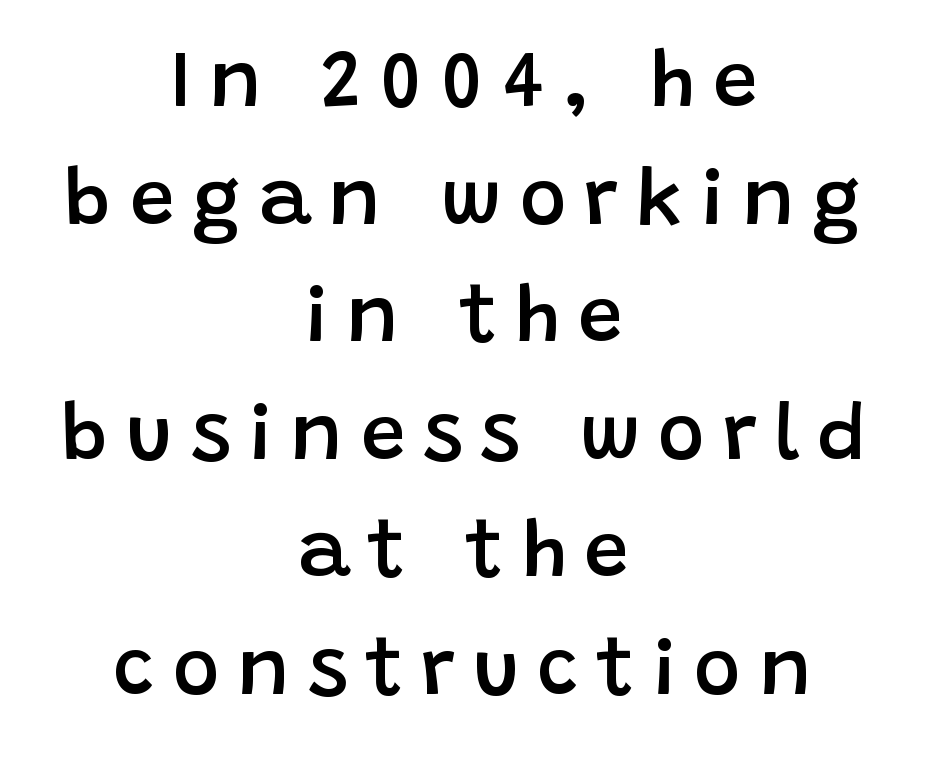
The image shows 80 px semibold sans-serif type, upright; set centered, normal line spacing (1.47x), unusually wide letter spacing (+0.22 em), not underlined; low stroke contrast and a large x-height.
